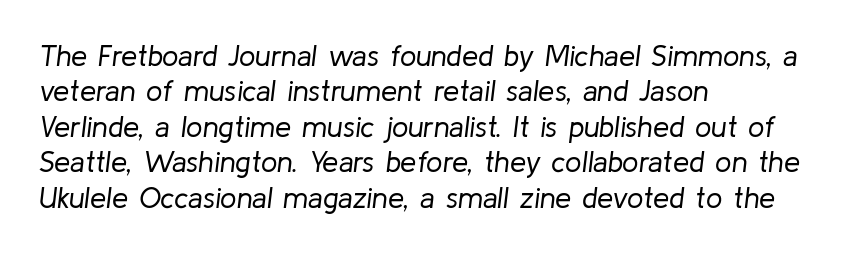
Q: Is the text bold? A: No.
Q: Is the text italic (slanted)? A: Yes, it leans right by about 8 degrees.
Q: Is the text underlined? A: No.
Q: How is the paragraph aligned? A: Left-aligned.
Q: Is the spacing between letters normal or unusually wide? A: Normal.
Q: Width (condensed, normal, or wide)? A: Normal.
Q: Stroke contrast? A: Low.
Q: x-height? A: Medium.
Q: Monospaced? A: No.
